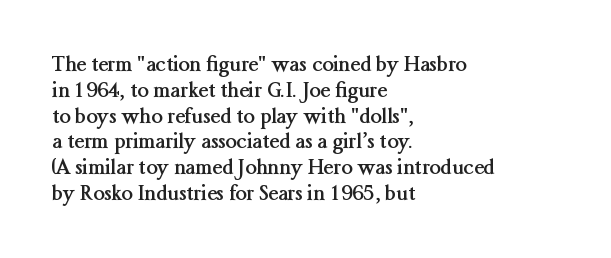
Q: Is the text bold? A: Yes.
Q: Is the text italic (slanted)? A: No, it is upright.
Q: Is the text underlined? A: No.
Q: How is the paragraph aligned? A: Left-aligned.
Q: Is the spacing between letters normal or unusually wide? A: Normal.
Q: Is the spacing between lines tight, normal or loose? A: Normal.
